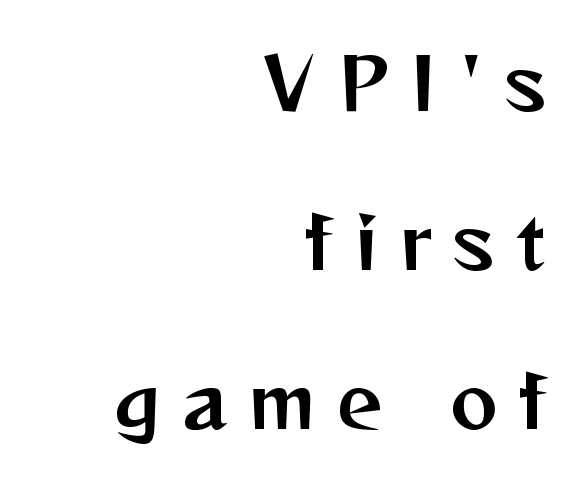
Q: Is the text italic (slanted)? A: No, it is upright.
Q: Is the typeface a serif or a sans-serif typeface? A: Sans-serif.
Q: Is the text underlined? A: No.
Q: How is the paragraph aligned? A: Right-aligned.
Q: Is the spacing between letters normal or unusually wide? A: Unusually wide.
Q: Is the spacing between lines tight, normal or loose? A: Loose.
Q: Width (condensed, normal, or wide)? A: Normal.
Q: Stroke contrast? A: Medium.
Q: x-height? A: Medium.
Q: Monospaced? A: No.
